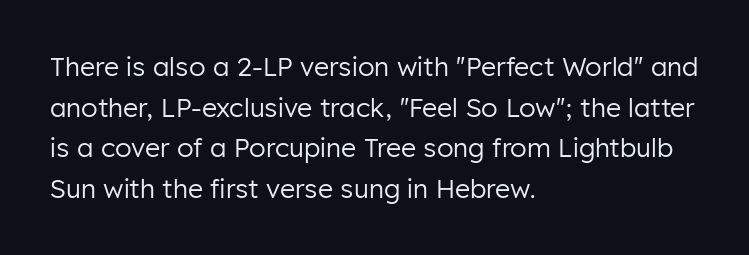
The zone under the glyphs is completely vacant. Letters have the restrained weight of plain body copy at most. Line beginnings align vertically; line endings do not. The gaps between neighbouring characters are ordinary and unremarkable.
